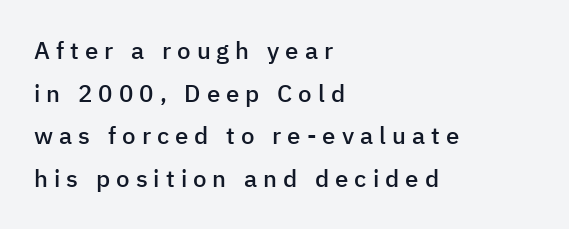
The image shows 24 px text type, upright; set left-aligned, line spacing 1.78x, unusually wide letter spacing (+0.25 em), not underlined.
